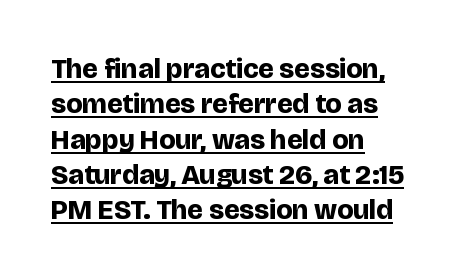
{"serif": "no", "italic": "no", "bold": "yes", "weight": "bold", "width": "normal", "stroke_contrast": "low", "x_height": "large", "monospaced": "no", "underline": "yes", "align": "left", "line_spacing": "normal", "line_spacing_ratio": 1.26, "letter_spacing": "normal", "letter_spacing_em": 0.0, "glyph_px": 28}
